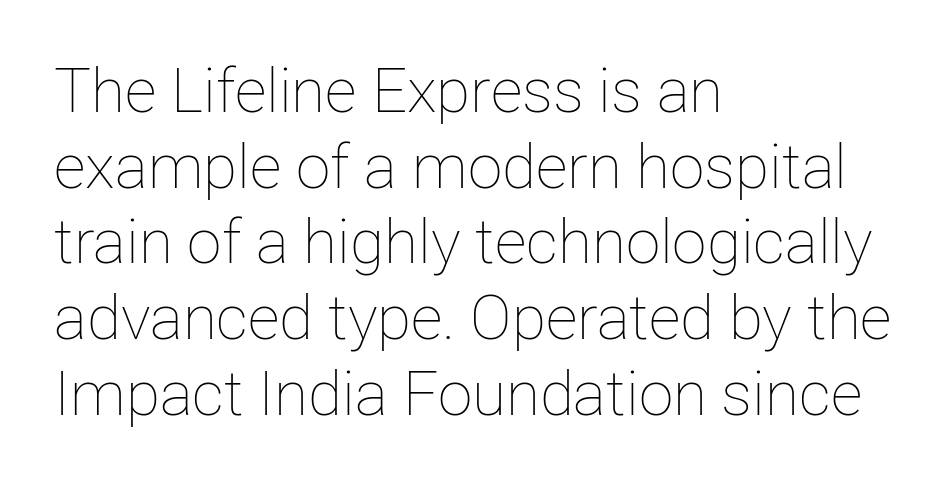
Q: Is the text bold? A: No.
Q: Is the text italic (slanted)? A: No, it is upright.
Q: Is the text underlined? A: No.
Q: How is the paragraph aligned? A: Left-aligned.
Q: Is the spacing between letters normal or unusually wide? A: Normal.
Q: Width (condensed, normal, or wide)? A: Normal.
Q: Stroke contrast? A: Low.
Q: x-height? A: Medium.
Q: Monospaced? A: No.
